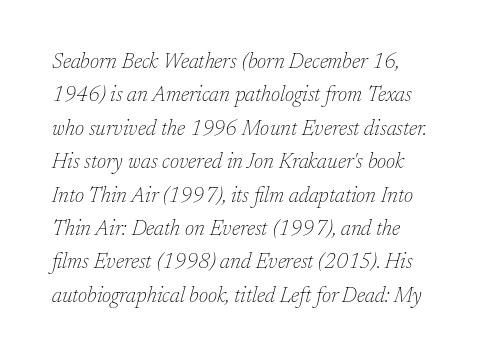
The image shows 21 px text type, italic (leaning right); set normal line spacing (1.59x), normal letter spacing, not underlined.
